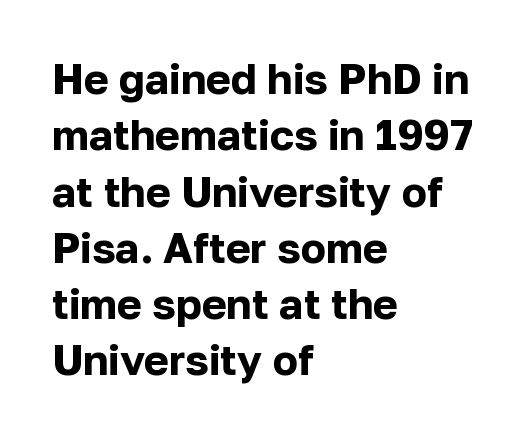
Q: Is the text bold? A: Yes.
Q: Is the text italic (slanted)? A: No, it is upright.
Q: Is the typeface a serif or a sans-serif typeface? A: Sans-serif.
Q: Is the text underlined? A: No.
Q: How is the paragraph aligned? A: Left-aligned.
Q: Is the spacing between letters normal or unusually wide? A: Normal.
Q: Is the spacing between lines tight, normal or loose? A: Normal.
Q: Width (condensed, normal, or wide)? A: Normal.
Q: Stroke contrast? A: Low.
Q: x-height? A: Medium.
Q: Monospaced? A: No.
